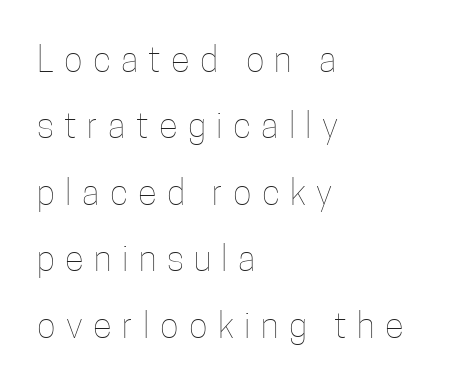
{"italic": "no", "bold": "no", "weight": "thin", "width": "condensed", "stroke_contrast": "low", "x_height": "medium", "monospaced": "no", "underline": "no", "align": "left", "line_spacing": "loose", "line_spacing_ratio": 1.9, "letter_spacing": "wide", "letter_spacing_em": 0.3, "glyph_px": 35}
